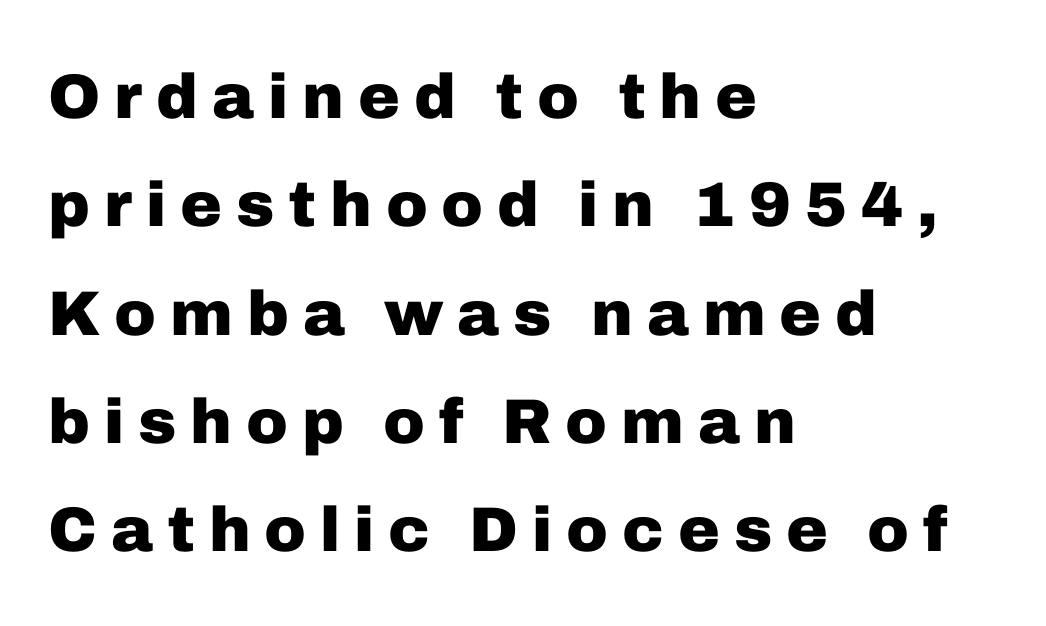
The image shows 63 px heavy sans-serif type, upright; set left-aligned, line spacing 1.72x, unusually wide letter spacing (+0.22 em), not underlined; low stroke contrast and a medium x-height.
